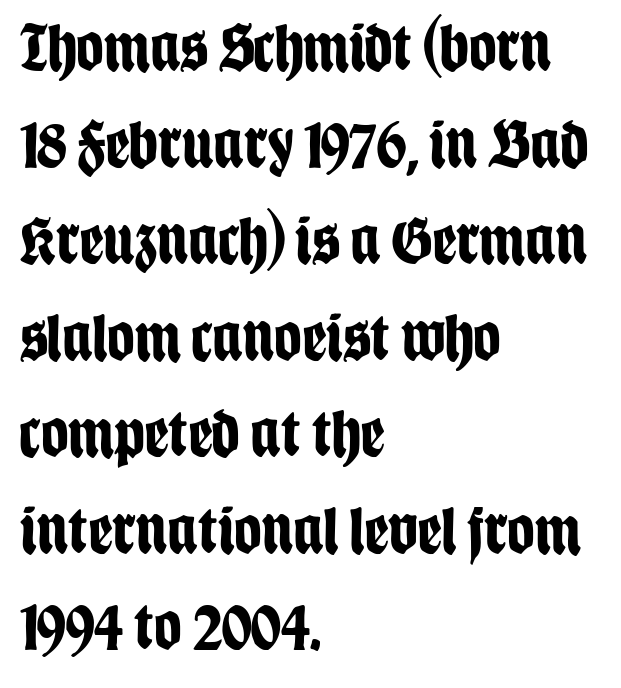
The image shows 68 px bold, condensed sans-serif type, upright; set left-aligned, normal line spacing (1.42x), normal letter spacing, not underlined; low stroke contrast and a large x-height.
